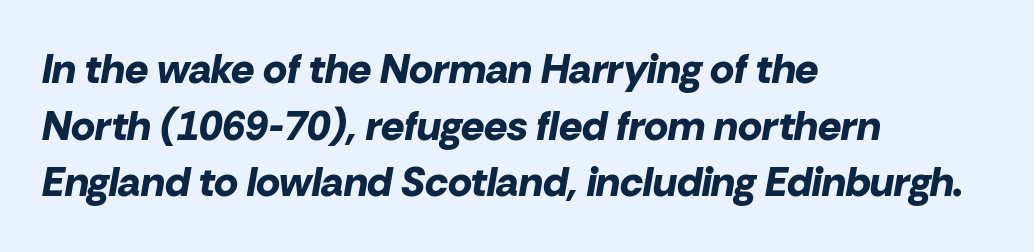
Q: Is the text bold? A: Yes.
Q: Is the text italic (slanted)? A: Yes, it leans right by about 10 degrees.
Q: Is the text underlined? A: No.
Q: How is the paragraph aligned? A: Left-aligned.
Q: Is the spacing between letters normal or unusually wide? A: Normal.
Q: Is the spacing between lines tight, normal or loose? A: Normal.
Q: Width (condensed, normal, or wide)? A: Normal.
Q: Stroke contrast? A: Low.
Q: x-height? A: Medium.
Q: Monospaced? A: No.
